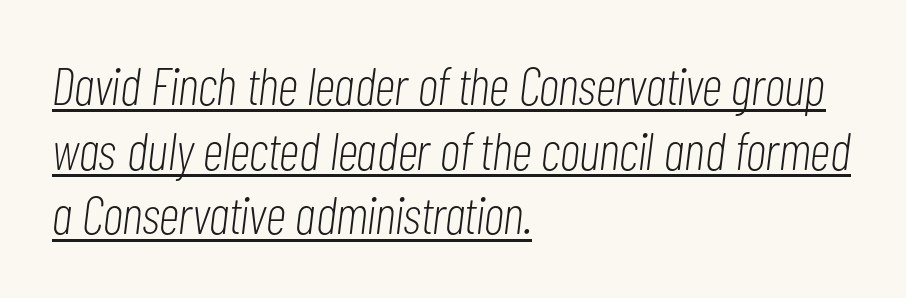
Q: Is the text bold? A: No.
Q: Is the text italic (slanted)? A: Yes, it leans right by about 7 degrees.
Q: Is the text underlined? A: Yes.
Q: How is the paragraph aligned? A: Left-aligned.
Q: Is the spacing between letters normal or unusually wide? A: Normal.
Q: Width (condensed, normal, or wide)? A: Condensed.
Q: Stroke contrast? A: Low.
Q: x-height? A: Medium.
Q: Monospaced? A: No.
